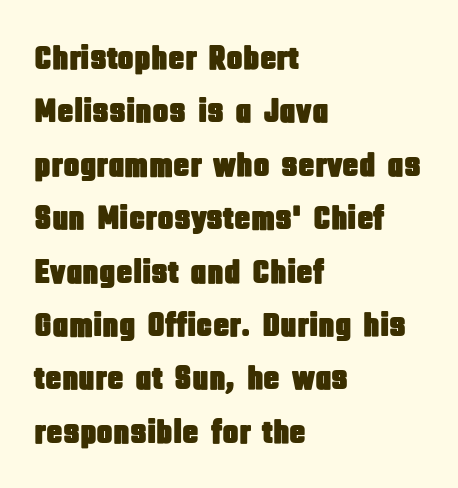
Q: Is the text italic (slanted)? A: No, it is upright.
Q: Is the typeface a serif or a sans-serif typeface? A: Sans-serif.
Q: Is the text underlined? A: No.
Q: How is the paragraph aligned? A: Left-aligned.
Q: Is the spacing between letters normal or unusually wide? A: Normal.
Q: Is the spacing between lines tight, normal or loose? A: Normal.
Q: Width (condensed, normal, or wide)? A: Condensed.
Q: Stroke contrast? A: Low.
Q: x-height? A: Large.
Q: Monospaced? A: No.
